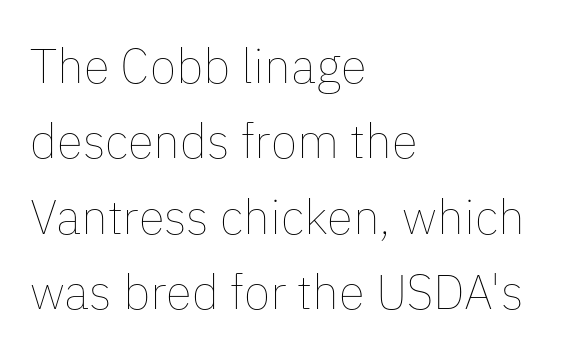
Check under the words: just untouched page. Teacher's note: observe the even left margin — that is flush-left alignment. What's the leading like? Ordinary, nothing unusual. These lines are rendered in a variable-pitch font. This sample uses plain, unmodified letter spacing.
